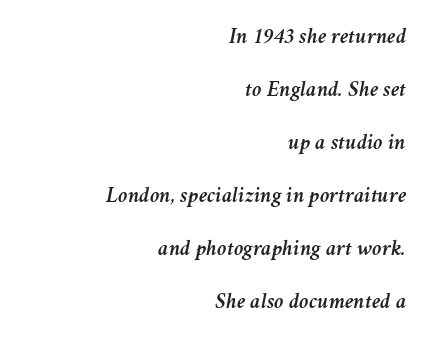
The image shows 22 px text type, italic (leaning right); set right-aligned, loose line spacing (2.41x), normal letter spacing, not underlined.
